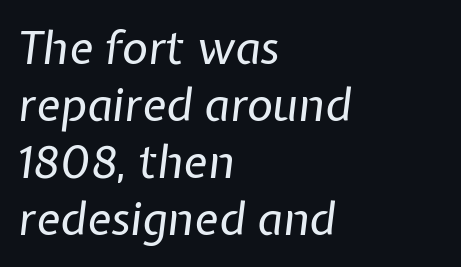
Looking at the ascenders, they clearly lean. Nobody drew a line under any word here. Spacing verdict: proportional, widths tailored to each character. The lines sit at an ordinary, default distance from one another. Counters stay open thanks to moderate or lighter strokes. The text block is weighted toward the left margin, trailing off unevenly rightward.
